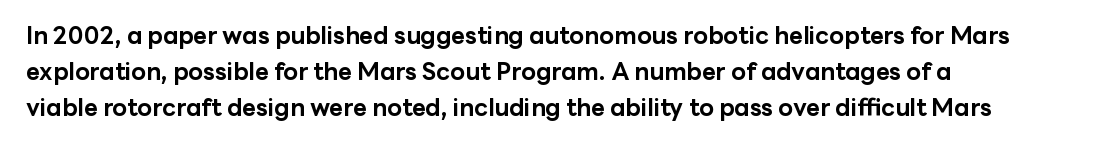
These lines are set flush left with a ragged right edge. Upright lettering throughout. Compared with typical body copy, the letter spacing here is the same. The line-height multiplier appears to be the usual default.
